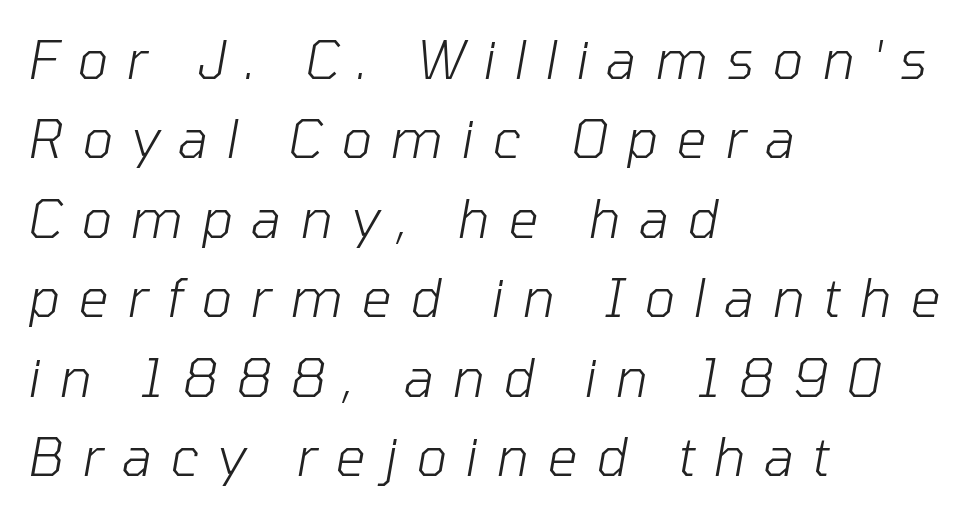
Line beginnings align vertically; line endings do not. You could not count columns in this text — the font is proportionally spaced. The text carries the slant typical of an italic or oblique font. The vertical gap from one line to the next is medium. Ink coverage per letter is moderate at most. The tracking jumps out immediately: characters are airy and widely separated.
